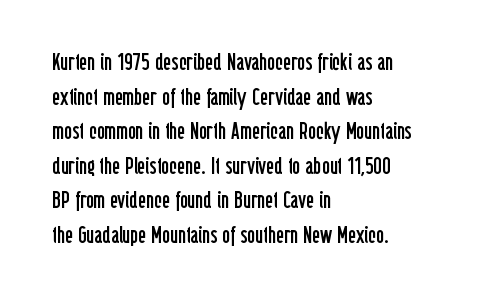
Q: Is the text bold? A: No.
Q: Is the text italic (slanted)? A: No, it is upright.
Q: Is the text underlined? A: No.
Q: How is the paragraph aligned? A: Left-aligned.
Q: Is the spacing between letters normal or unusually wide? A: Normal.
Q: Is the spacing between lines tight, normal or loose? A: Normal.
